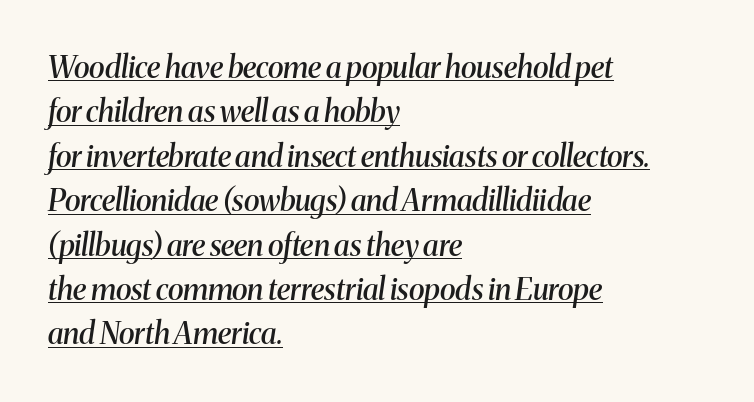
{"serif": "yes", "italic": "yes", "lean": "right", "slant_degrees": 8, "bold": "semi", "weight": "semibold", "width": "normal", "stroke_contrast": "medium", "x_height": "medium", "monospaced": "no", "underline": "yes", "align": "left", "line_spacing": "normal", "line_spacing_ratio": 1.48, "letter_spacing": "normal", "letter_spacing_em": 0.0, "glyph_px": 30}
